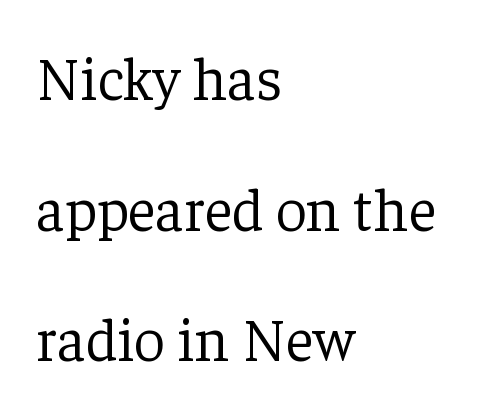
The characters are drawn with everyday or finer stroke widths. A typesetter would call this leading open, well beyond the default. To sum up the face: it has serifs. Horizontally, the lines are justified to the leading edge only. How are the letters spaced? Ordinarily, with no added tracking.
